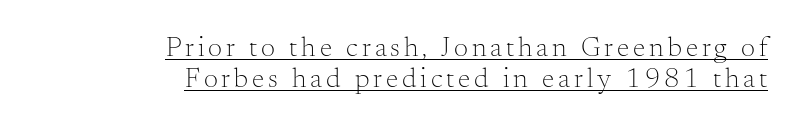
The image shows 28 px light serif type, upright; set right-aligned, tight line spacing (1.1x), underlined; medium stroke contrast and a small x-height.
